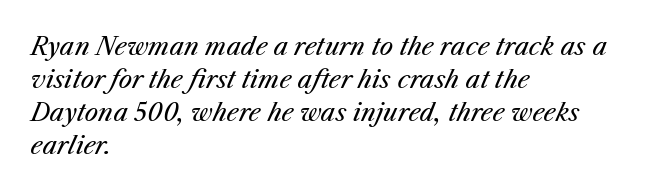
Vertically, the passage feels balanced, rows spaced as you'd expect. The letters are slanted; this is an italic face. Observe the ordinary spacing: letters are neighbours, not strangers. The foot of each line stays bare and open. The rag falls on the right side of this text block. The strokes carry an ordinary text weight at most.
